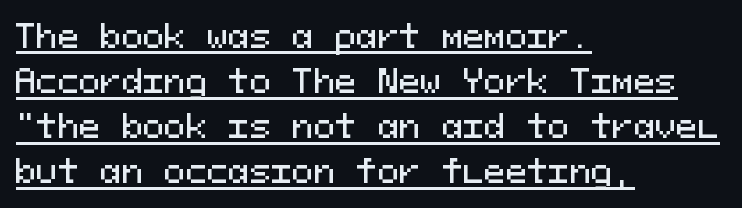
This is sans-serif lettering, the kind often seen on screens and signage. In terms of leading, this rendering sits right in the middle. Glyph-to-glyph distance matches everyday printed text. This sample carries an underscore along the baseline area.
